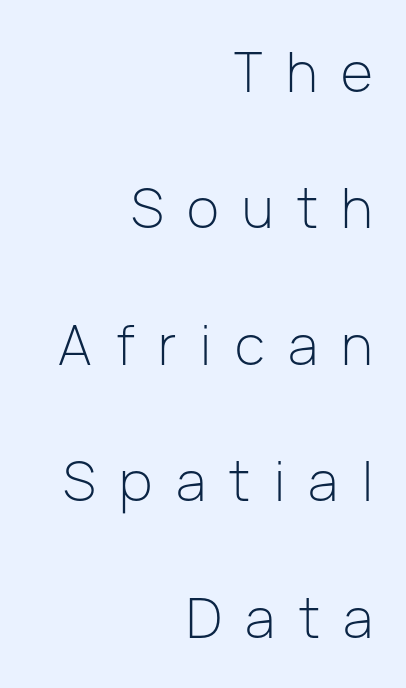
A sans-serif font was chosen for this passage. No italicization has been applied; the sample stays upright. Clear beneath every line of the passage. Alignment: flush right. The lines are spread far apart with generous leading.
